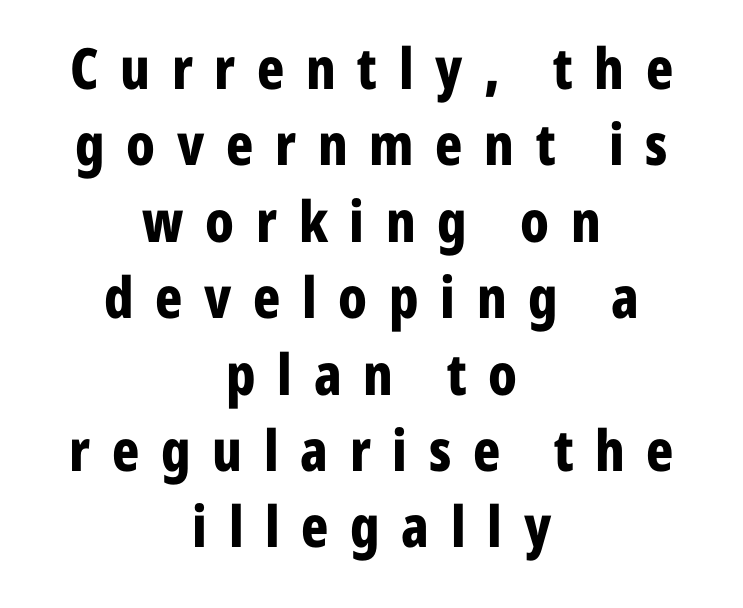
{"serif": "no", "italic": "no", "bold": "yes", "weight": "bold", "width": "condensed", "stroke_contrast": "low", "x_height": "medium", "monospaced": "no", "underline": "no", "align": "center", "line_spacing": "normal", "line_spacing_ratio": 1.34, "letter_spacing": "wide", "letter_spacing_em": 0.38, "glyph_px": 57}
